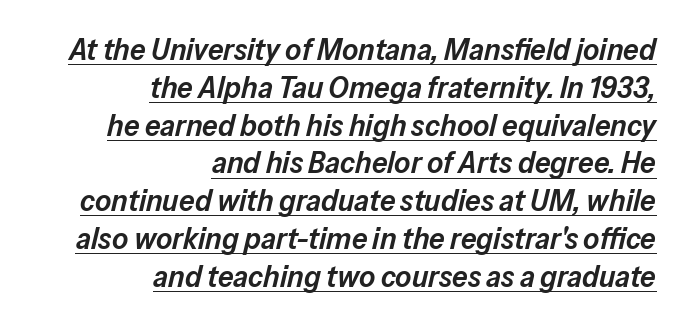
Q: Is the text bold? A: Semi-bold.
Q: Is the text italic (slanted)? A: Yes, it leans right by about 13 degrees.
Q: Is the text underlined? A: Yes.
Q: How is the paragraph aligned? A: Right-aligned.
Q: Is the spacing between letters normal or unusually wide? A: Normal.
Q: Width (condensed, normal, or wide)? A: Normal.
Q: Stroke contrast? A: Low.
Q: x-height? A: Medium.
Q: Monospaced? A: No.
